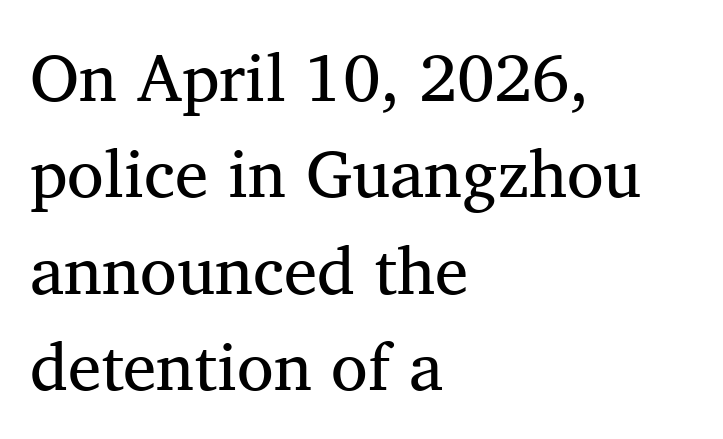
{"serif": "yes", "italic": "no", "bold": "no", "weight": "regular", "width": "normal", "stroke_contrast": "medium", "x_height": "medium", "monospaced": "no", "underline": "no", "align": "left", "line_spacing": "normal", "line_spacing_ratio": 1.44, "letter_spacing": "normal", "letter_spacing_em": 0.0, "glyph_px": 67}
